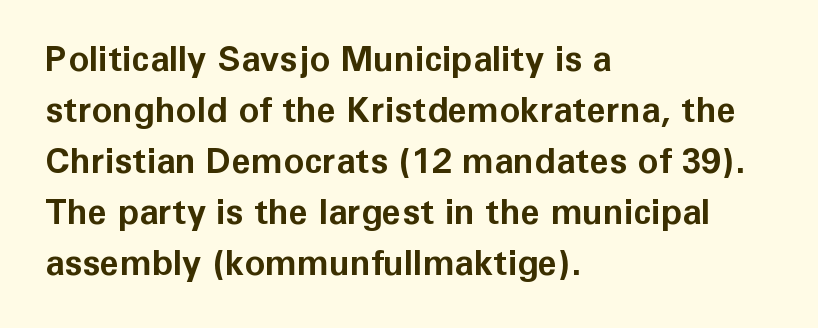
{"serif": "no", "italic": "no", "bold": "yes", "weight": "bold", "width": "normal", "stroke_contrast": "low", "x_height": "medium", "monospaced": "no", "underline": "no", "align": "left", "line_spacing": "normal", "line_spacing_ratio": 1.46, "letter_spacing": "normal", "letter_spacing_em": 0.0, "glyph_px": 35}
